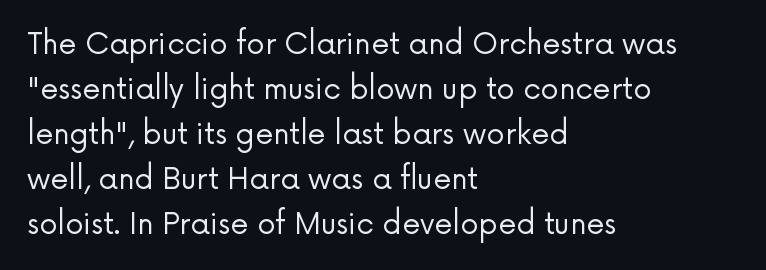
{"serif": "no", "italic": "no", "bold": "no", "weight": "regular", "width": "normal", "stroke_contrast": "low", "x_height": "medium", "monospaced": "no", "underline": "no", "align": "left", "line_spacing": "normal", "line_spacing_ratio": 1.55, "letter_spacing": "normal", "letter_spacing_em": 0.0, "glyph_px": 29}
